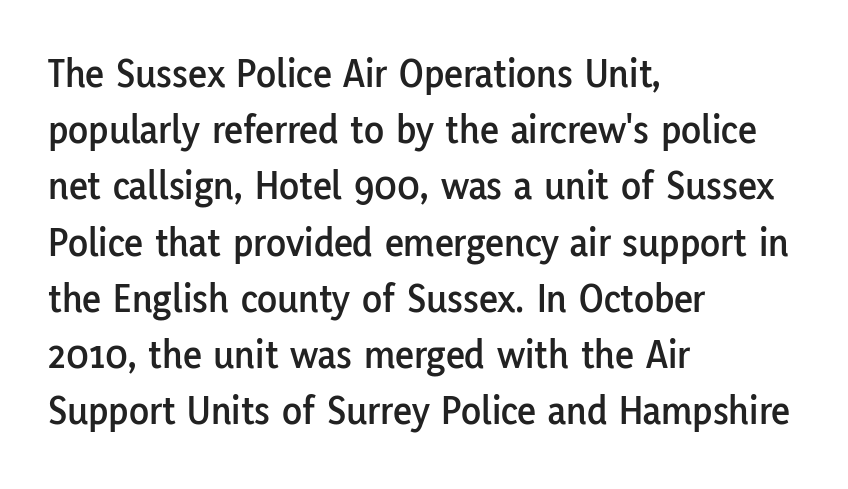
{"serif": "no", "italic": "no", "width": "normal", "stroke_contrast": "low", "x_height": "medium", "monospaced": "no", "underline": "no", "align": "left", "line_spacing": "normal", "line_spacing_ratio": 1.37, "letter_spacing": "normal", "letter_spacing_em": 0.0, "glyph_px": 41}
